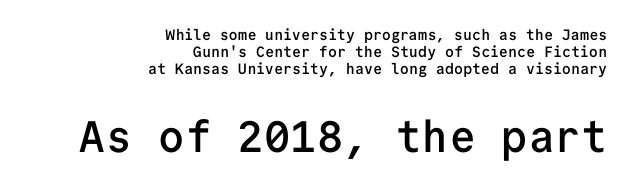
The foot of each line stays bare and open. Each letter, wide or thin by design, is forced into the same width here. Cramped leading. The face used here appears at its bigger size in the lower chunk. The axis of the letterforms is exactly vertical. Check where the strokes stop: nothing finishes them off — pure sans.
